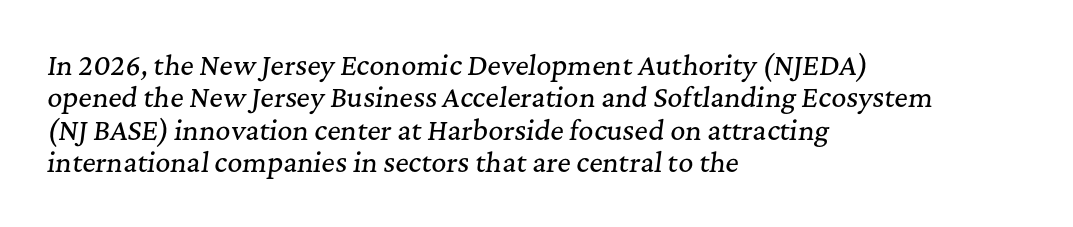
The image shows 26 px text type, italic (leaning right); set left-aligned, normal line spacing (1.25x), normal letter spacing, not underlined.
